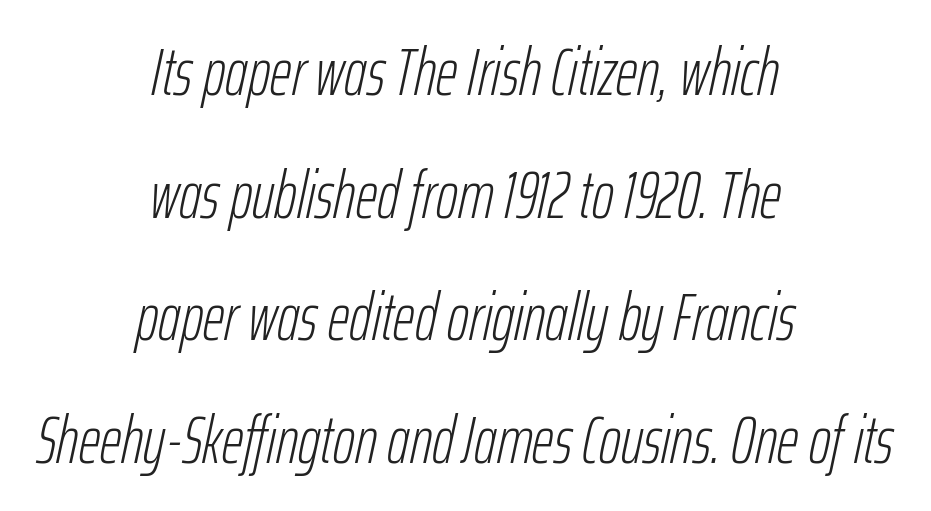
The area under the type is left untouched. Here the glyphs are tracked normally, forming tight word shapes. Nothing heavy about these letters — not bold at all. Every row of glyphs is offset so its center matches the block's center. The passage shown is typed in a proportional face where columns would drift. This is oblique type, the kind used for emphasis or titles.
